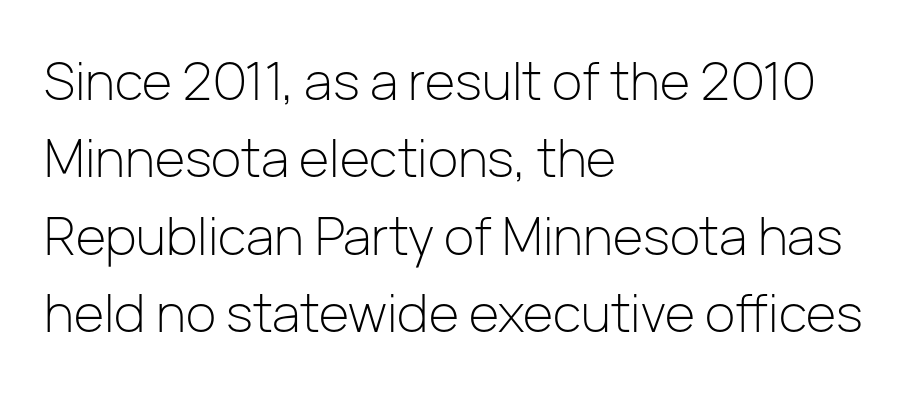
The image shows 52 px light sans-serif type, upright; set left-aligned, normal line spacing (1.49x), normal letter spacing, not underlined; low stroke contrast and a medium x-height.
